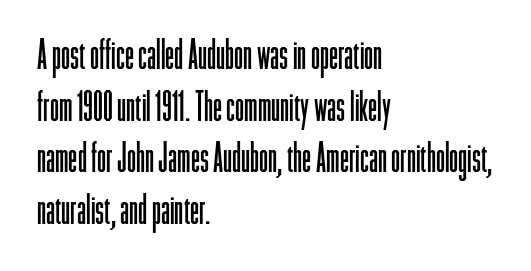
{"serif": "no", "italic": "no", "bold": "no", "weight": "light", "width": "condensed", "stroke_contrast": "low", "x_height": "medium", "monospaced": "no", "underline": "no", "align": "left", "line_spacing": "normal", "line_spacing_ratio": 1.26, "letter_spacing": "normal", "letter_spacing_em": 0.0, "glyph_px": 41}
